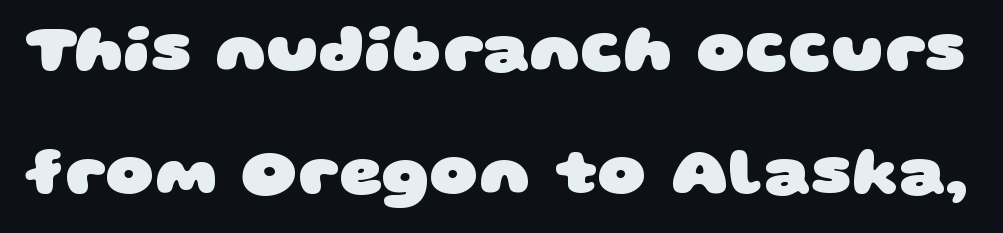
Each letter keeps its own natural width here, so spacing adapts to shape. Plenty of ink on the page — the face is bold. Examine the stroke ends and you'll find no serifs. This rendering leaves character spacing at its baseline value. The zone under the glyphs is completely vacant.
